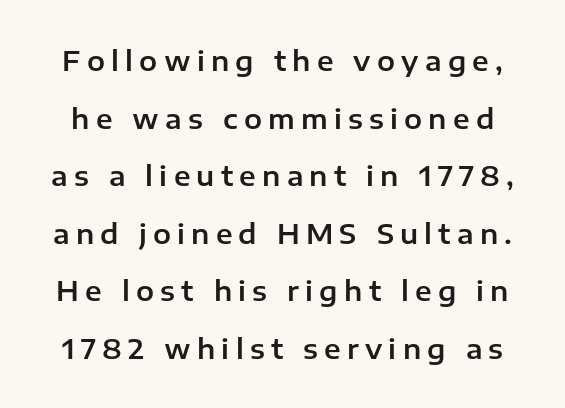
Q: Is the text italic (slanted)? A: No, it is upright.
Q: Is the text underlined? A: No.
Q: Is the spacing between letters normal or unusually wide? A: Unusually wide.
Q: Is the spacing between lines tight, normal or loose? A: Loose.
